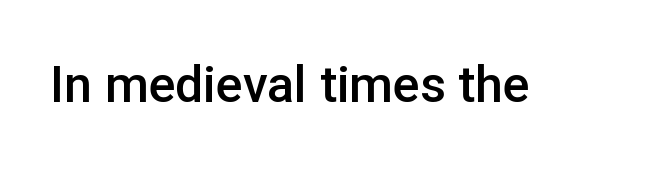
The tracking reads as untouched default to a designer's eye. The passage shown is typed in a proportional face where columns would drift. Posture: straight, roman, zero tilt. Type style note: lacks serifs. Unmarked baselines from the first word to the last.
